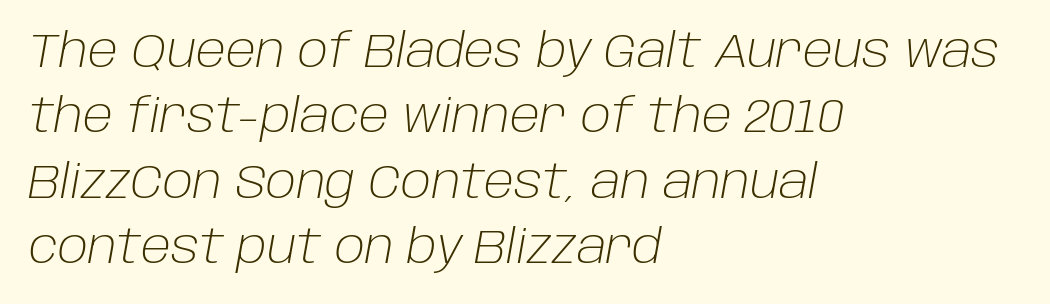
{"italic": "yes", "lean": "right", "slant_degrees": 10, "bold": "no", "weight": "light", "width": "normal", "stroke_contrast": "low", "x_height": "large", "monospaced": "no", "underline": "no", "align": "left", "line_spacing": "normal", "line_spacing_ratio": 1.39, "letter_spacing": "normal", "letter_spacing_em": 0.0, "glyph_px": 47}
